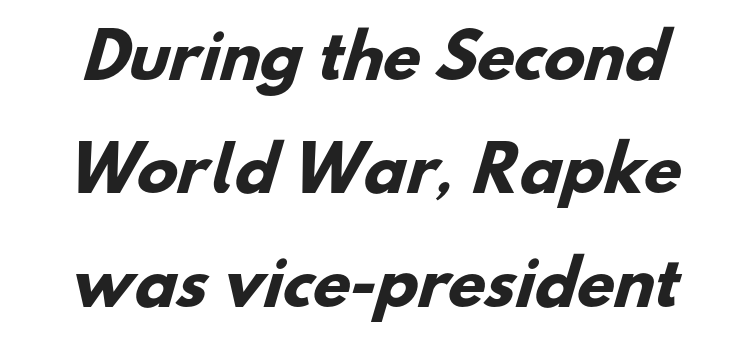
Typesetter's note: full bold, strokes at maximum text heaviness. In terms of letterspacing, this is plain default setting. The strip under each line holds only bare page. Think of a printed novel: that variable character pitch is what you see here. The passage shown is typeset with a sans-serif family.
